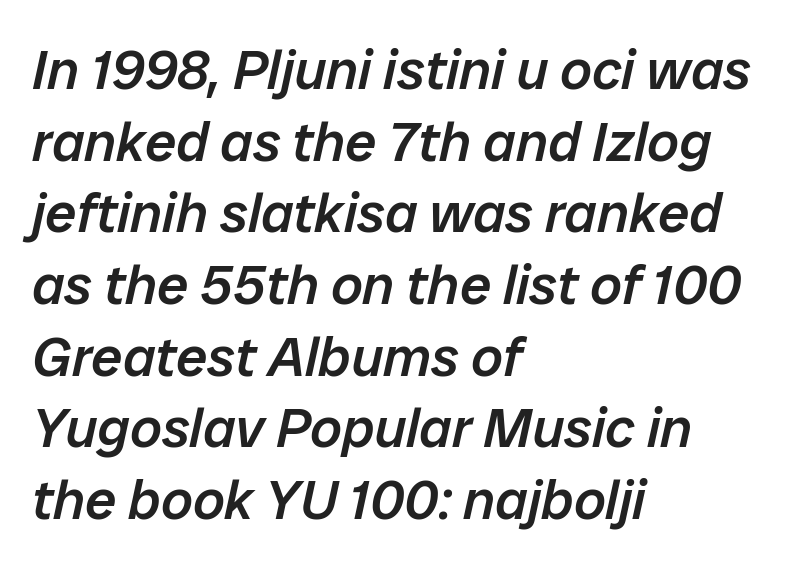
Q: Is the text bold? A: Semi-bold.
Q: Is the text italic (slanted)? A: Yes, it leans right by about 12 degrees.
Q: Is the text underlined? A: No.
Q: How is the paragraph aligned? A: Left-aligned.
Q: Is the spacing between letters normal or unusually wide? A: Normal.
Q: Is the spacing between lines tight, normal or loose? A: Normal.
Q: Width (condensed, normal, or wide)? A: Normal.
Q: Stroke contrast? A: Low.
Q: x-height? A: Medium.
Q: Monospaced? A: No.
